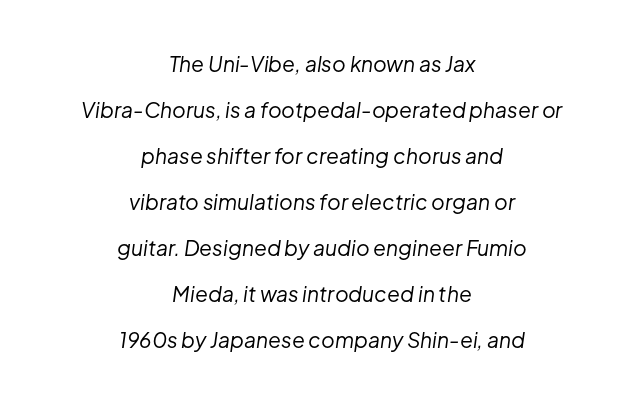
A typesetter would call this zero additional tracking. Clear beneath every line of the passage. In terms of posture, this sample is oblique. Think standard paragraph weight, or any step lighter than that. Reading down the block, each line starts at a different indent, mirrored at its end. These lines stand farther apart than default settings would place them.
